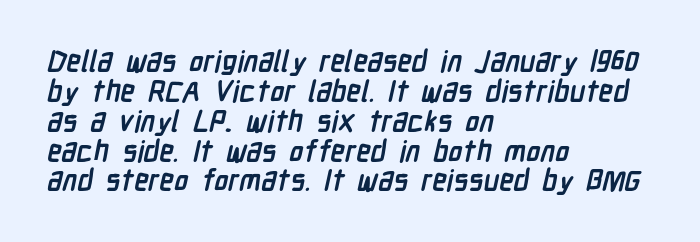
{"serif": "no", "bold": "yes", "weight": "semibold", "width": "condensed", "stroke_contrast": "low", "x_height": "medium", "monospaced": "no", "underline": "no", "align": "left", "line_spacing": "tight", "line_spacing_ratio": 1.03, "letter_spacing": "normal", "letter_spacing_em": 0.0, "glyph_px": 29}
